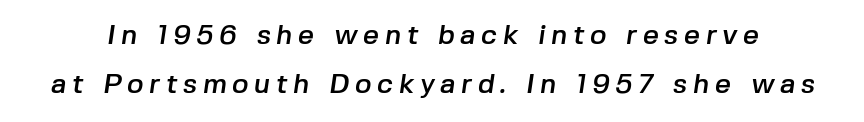
The image shows 28 px sans-serif type; set line spacing 1.74x, unusually wide letter spacing (+0.2 em), not underlined; low stroke contrast and a medium x-height.
